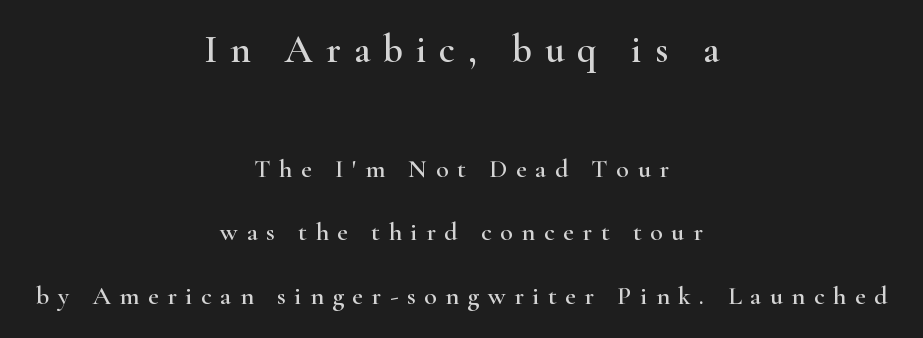
The image shows 39 px wide serif type, upright; set centered, loose line spacing (2.45x), unusually wide letter spacing (+0.33 em), not underlined; the first (top) block is 1.5x larger; high stroke contrast and a small x-height.
